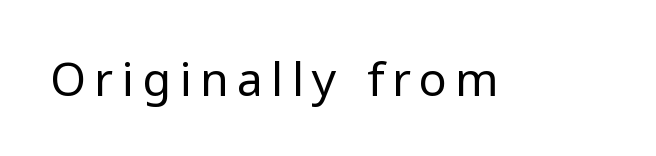
Q: Is the text bold? A: No.
Q: Is the text italic (slanted)? A: No, it is upright.
Q: Is the typeface a serif or a sans-serif typeface? A: Sans-serif.
Q: Is the text underlined? A: No.
Q: Width (condensed, normal, or wide)? A: Normal.
Q: Stroke contrast? A: Low.
Q: x-height? A: Medium.
Q: Monospaced? A: No.
